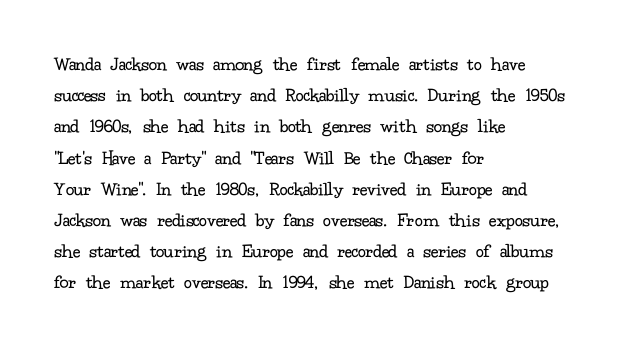
Between one letter and the next there's only the usual sliver of space. Letters rest on an invisible, unmarked baseline. Does the copy run flush right? No — it runs flush left. Nothing heavy about these letters — not bold at all.
